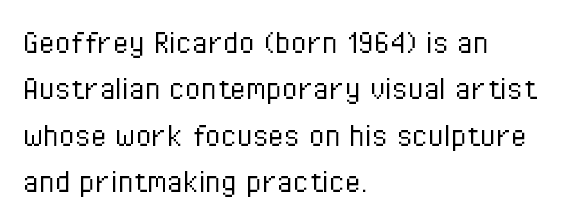
The image shows 36 px light, condensed sans-serif type, upright; set left-aligned, normal line spacing (1.29x), normal letter spacing, not underlined; low stroke contrast and a medium x-height.
